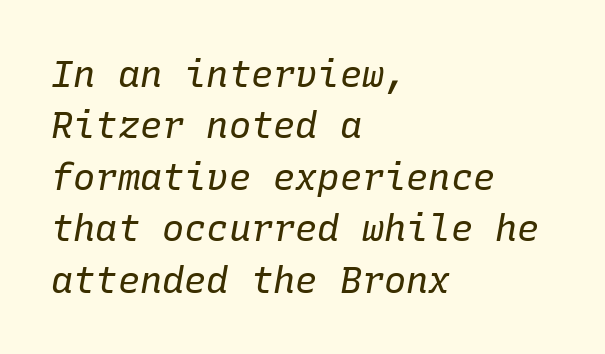
Every character here occupies the same horizontal width, giving the sample a typewriter-like rhythm. Unmarked baselines from the first word to the last. A light-to-regular cut is what we see here. Glyph-to-glyph distance matches everyday printed text. Which margin do the lines hug? The left one — the right edge is uneven. In terms of posture, this sample is oblique.
